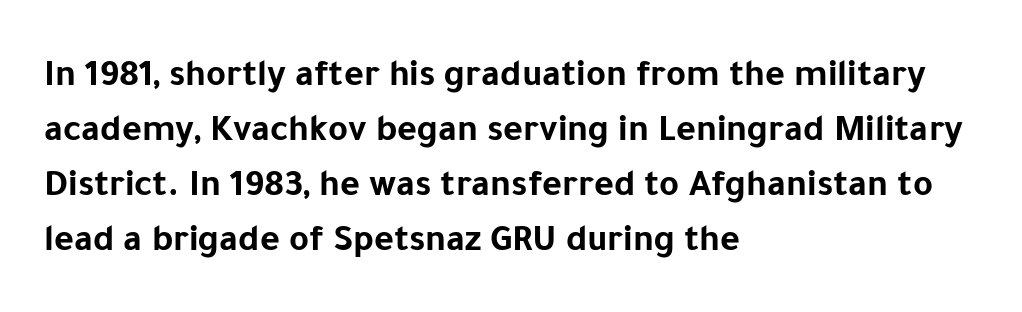
The image shows 38 px bold sans-serif type, upright; set left-aligned, normal line spacing (1.45x), normal letter spacing, not underlined; low stroke contrast and a medium x-height.
